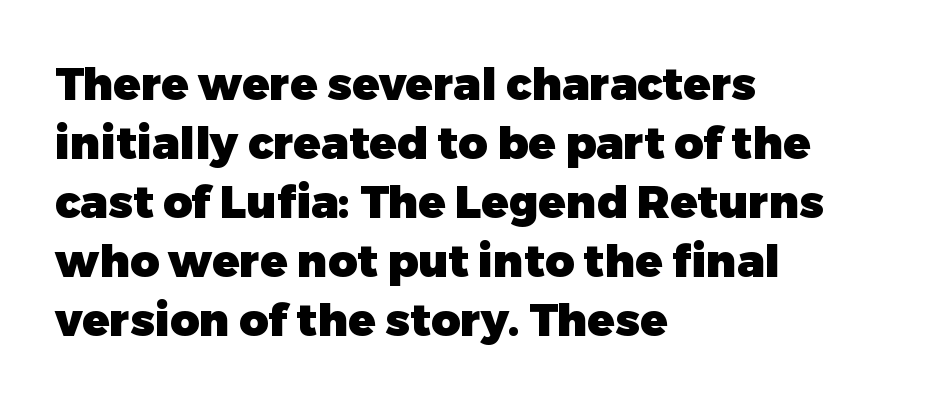
The image shows 45 px heavy sans-serif type, upright; set left-aligned, normal line spacing (1.31x), normal letter spacing, not underlined; low stroke contrast and a medium x-height.
